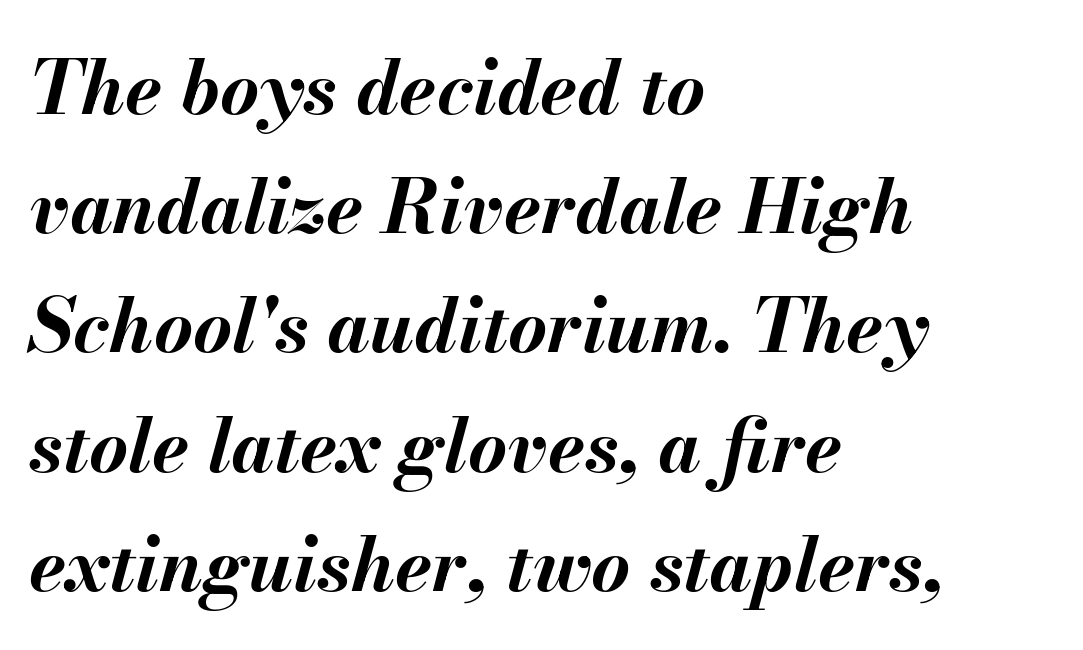
{"italic": "yes", "lean": "right", "slant_degrees": 13, "bold": "yes", "weight": "bold", "width": "normal", "stroke_contrast": "medium", "x_height": "small", "monospaced": "no", "underline": "no", "align": "left", "line_spacing": "normal", "line_spacing_ratio": 1.59, "letter_spacing": "normal", "letter_spacing_em": 0.0, "glyph_px": 75}
